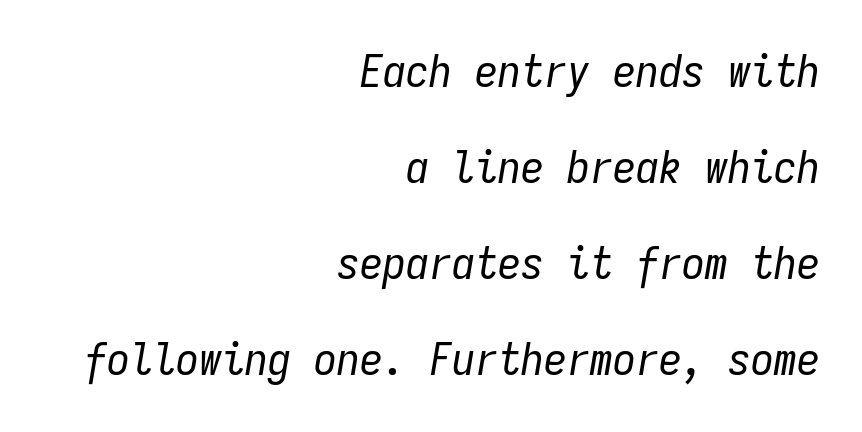
The image shows 46 px regular-weight, condensed type, italic (leaning right), monospaced; set right-aligned, loose line spacing (2.09x), normal letter spacing, not underlined; low stroke contrast and a medium x-height.
